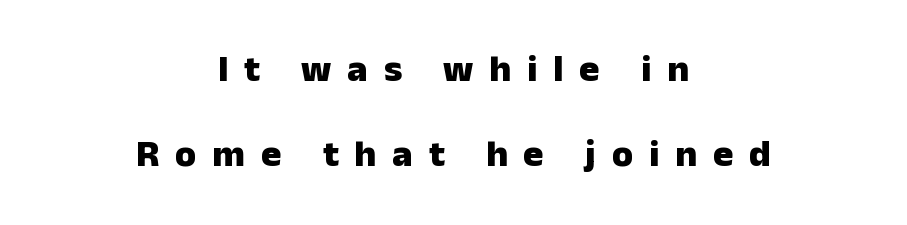
{"serif": "no", "italic": "no", "bold": "yes", "weight": "heavy", "width": "normal", "stroke_contrast": "low", "x_height": "medium", "monospaced": "no", "underline": "no", "align": "center", "line_spacing": "loose", "line_spacing_ratio": 2.25, "letter_spacing": "wide", "letter_spacing_em": 0.42, "glyph_px": 38}
